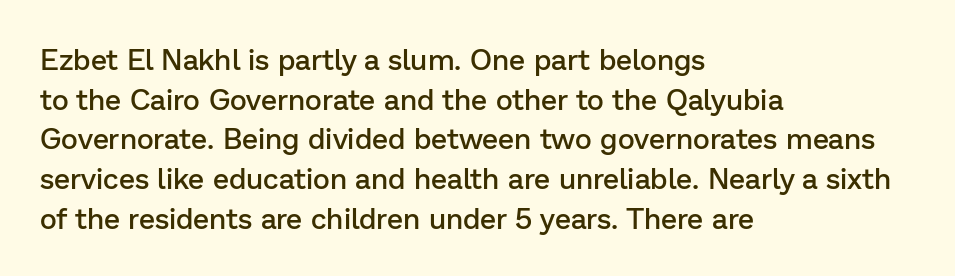
The image shows 29 px semibold sans-serif type, upright; set left-aligned, normal line spacing (1.37x), normal letter spacing, not underlined; low stroke contrast and a medium x-height.
